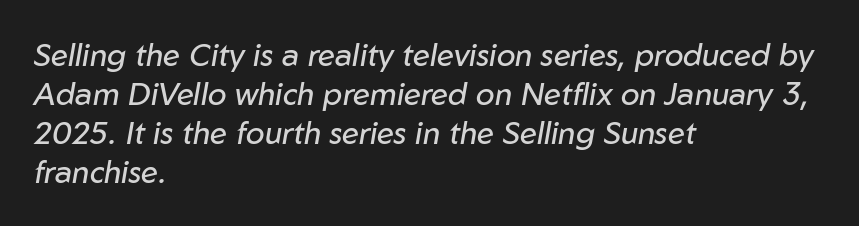
Q: Is the text bold? A: No.
Q: Is the text italic (slanted)? A: Yes, it leans right by about 10 degrees.
Q: Is the text underlined? A: No.
Q: How is the paragraph aligned? A: Left-aligned.
Q: Is the spacing between letters normal or unusually wide? A: Normal.
Q: Is the spacing between lines tight, normal or loose? A: Normal.
Q: Width (condensed, normal, or wide)? A: Normal.
Q: Stroke contrast? A: Low.
Q: x-height? A: Medium.
Q: Monospaced? A: No.
